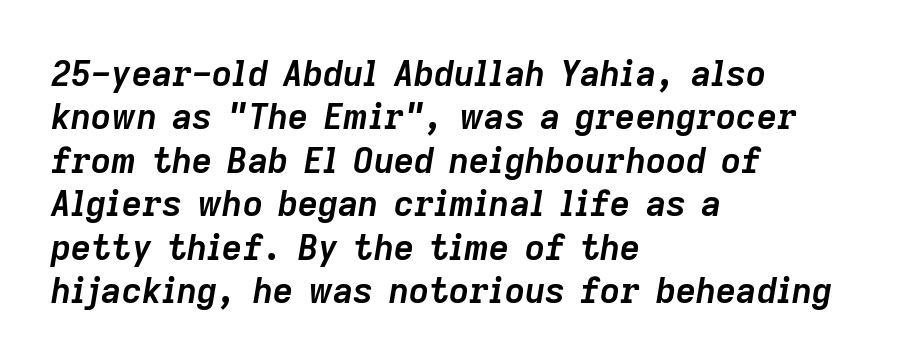
Q: Is the text bold? A: Yes.
Q: Is the text italic (slanted)? A: Yes, it leans right by about 9 degrees.
Q: Is the text underlined? A: No.
Q: How is the paragraph aligned? A: Left-aligned.
Q: Is the spacing between letters normal or unusually wide? A: Normal.
Q: Width (condensed, normal, or wide)? A: Normal.
Q: Stroke contrast? A: Low.
Q: x-height? A: Medium.
Q: Monospaced? A: No.
